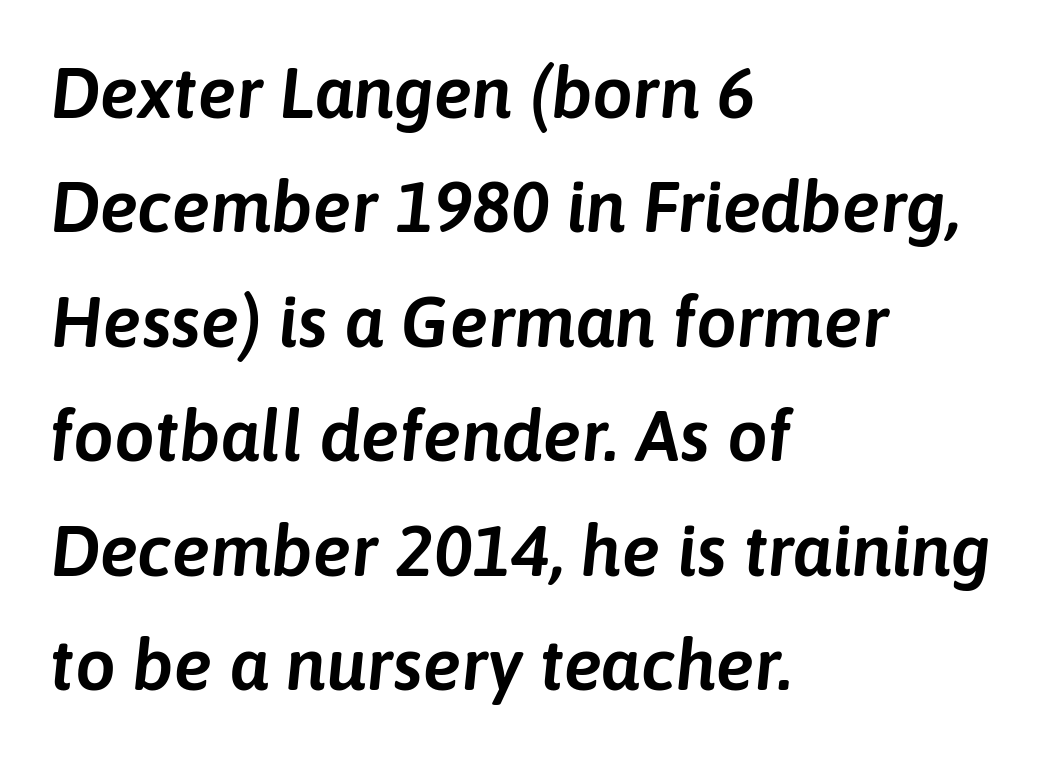
The font's italic variant was chosen for this text. Short note: letters normally spaced. Nobody drew a line under any word here. You could not count columns in this text — the font is proportionally spaced.
